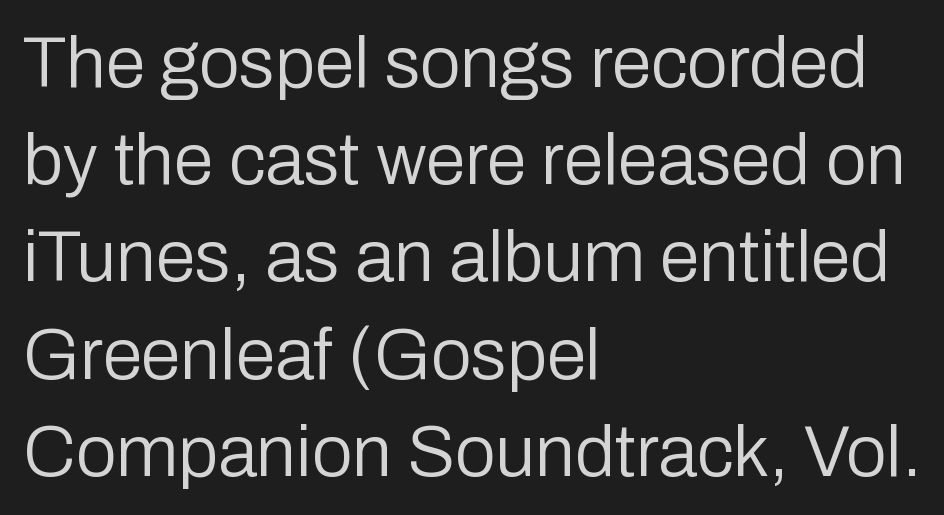
{"serif": "no", "italic": "no", "bold": "no", "weight": "regular", "width": "normal", "stroke_contrast": "low", "x_height": "medium", "monospaced": "no", "underline": "no", "align": "left", "line_spacing": "normal", "line_spacing_ratio": 1.35, "letter_spacing": "normal", "letter_spacing_em": 0.0, "glyph_px": 72}
